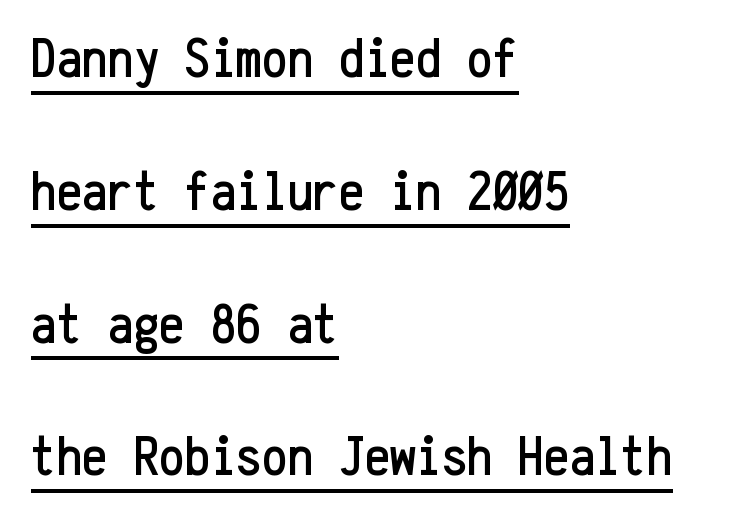
The image shows 57 px condensed sans-serif type, upright, monospaced; set left-aligned, loose line spacing (2.33x), normal letter spacing, underlined; low stroke contrast and a medium x-height.
